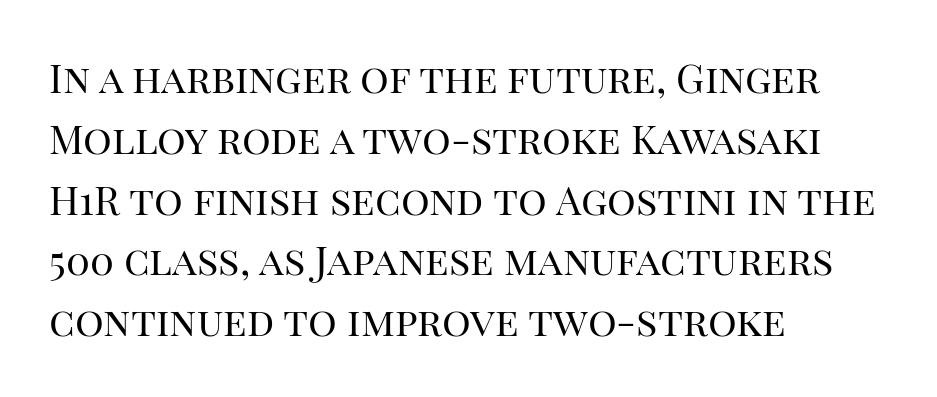
The image shows 40 px regular-weight serif type, upright; set left-aligned, normal line spacing (1.52x), normal letter spacing, not underlined; high stroke contrast and a large x-height.
